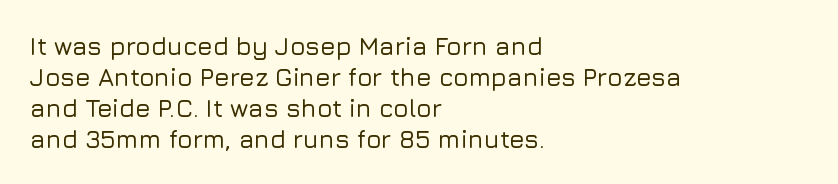
Q: Is the text italic (slanted)? A: No, it is upright.
Q: Is the text underlined? A: No.
Q: How is the paragraph aligned? A: Left-aligned.
Q: Is the spacing between letters normal or unusually wide? A: Normal.
